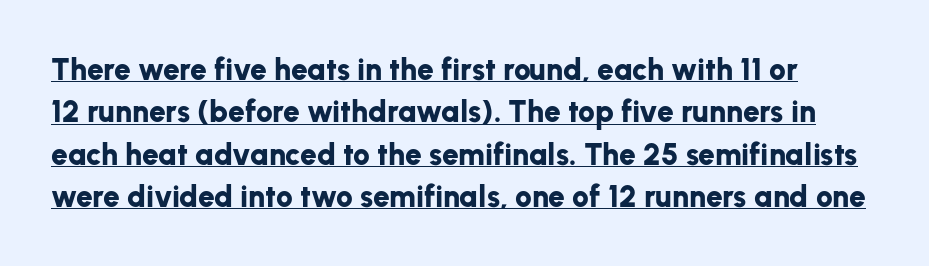
Q: Is the text bold? A: Yes.
Q: Is the text italic (slanted)? A: No, it is upright.
Q: Is the typeface a serif or a sans-serif typeface? A: Sans-serif.
Q: Is the text underlined? A: Yes.
Q: Is the spacing between letters normal or unusually wide? A: Normal.
Q: Is the spacing between lines tight, normal or loose? A: Normal.
Q: Width (condensed, normal, or wide)? A: Normal.
Q: Stroke contrast? A: Low.
Q: x-height? A: Medium.
Q: Monospaced? A: No.
